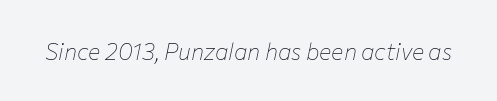
Each stroke keeps to a modest, everyday thickness or less. In terms of posture, this sample is oblique. Honestly, there is no underline to notice here at all. The horizontal fit of the characters is conventional and even.
